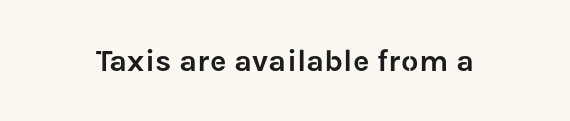
{"serif": "no", "italic": "no", "width": "normal", "stroke_contrast": "low", "x_height": "medium", "monospaced": "no", "underline": "no", "letter_spacing": "normal", "letter_spacing_em": 0.0, "glyph_px": 31}
